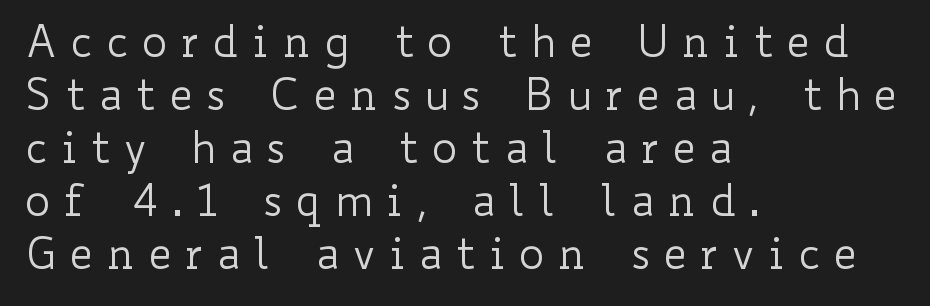
These glyphs show unthickened strokes, regular width or finer. Spacing verdict: proportional, widths tailored to each character. Ascenders rise straight up at ninety degrees. Left-aligned paragraph, ragged on the right.
